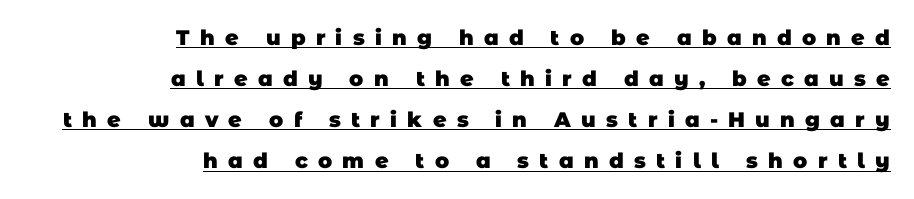
Q: Is the text bold? A: Yes.
Q: Is the text underlined? A: Yes.
Q: How is the paragraph aligned? A: Right-aligned.
Q: Is the spacing between letters normal or unusually wide? A: Unusually wide.
Q: Is the spacing between lines tight, normal or loose? A: Loose.
